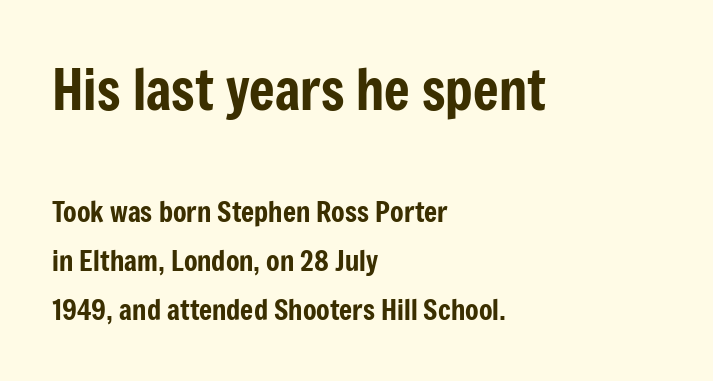
Compared with a centered layout, this one pins lines to the left instead. Character size in the leading block exceeds that of the trailing block. Do the characters align in a grid? No, the font is proportional. Every character sits straight up, as roman type does. The space directly below the letters is spotless.
